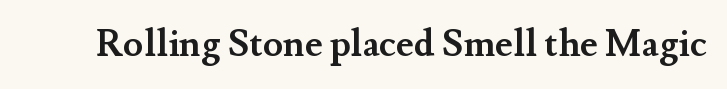
{"serif": "yes", "italic": "no", "bold": "yes", "weight": "semibold", "width": "normal", "stroke_contrast": "medium", "x_height": "small", "monospaced": "no", "underline": "no", "letter_spacing": "normal", "letter_spacing_em": 0.0, "glyph_px": 37}
